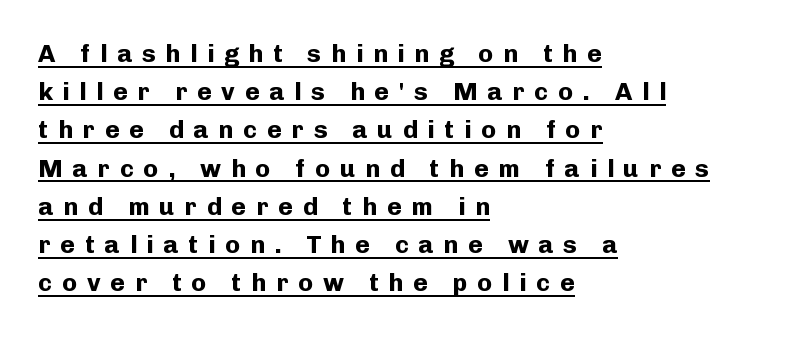
{"italic": "no", "bold": "yes", "underline": "yes", "align": "left", "line_spacing": "normal", "line_spacing_ratio": 1.53, "letter_spacing": "wide", "letter_spacing_em": 0.39, "glyph_px": 25}
